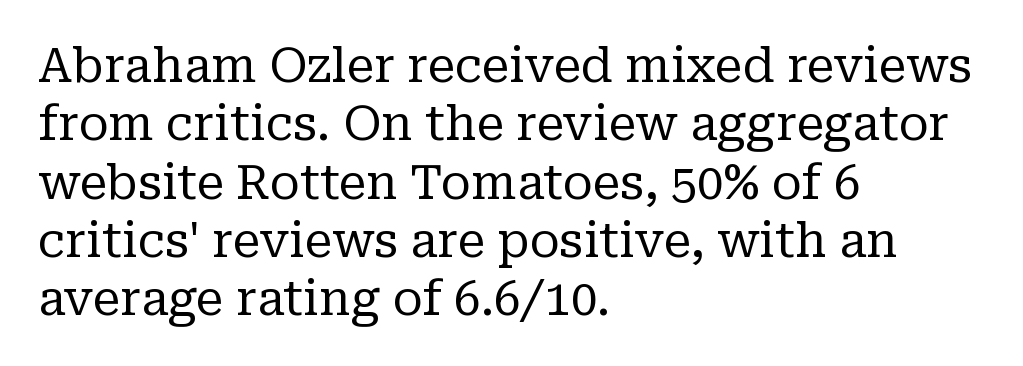
No word sits above an underline. The letters look calm and open, with moderate or lighter stems. One-word summary of the alignment: left. The font family rendered here belongs to the serif group.
